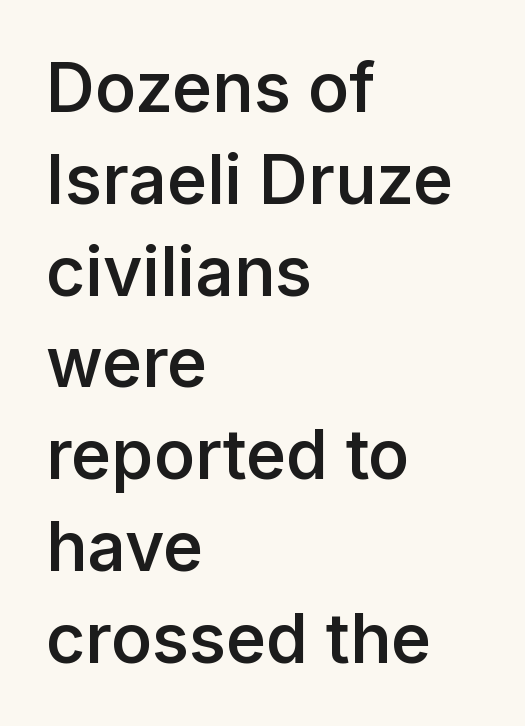
The image shows 68 px semibold sans-serif type, upright; set left-aligned, normal line spacing (1.35x), normal letter spacing, not underlined; low stroke contrast and a medium x-height.
